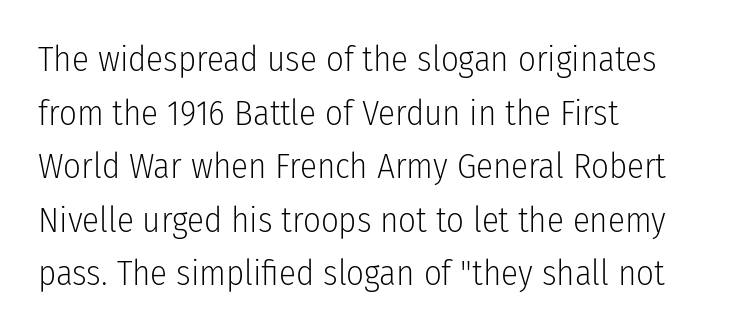
{"serif": "no", "italic": "no", "bold": "no", "weight": "light", "width": "condensed", "stroke_contrast": "low", "x_height": "medium", "monospaced": "no", "underline": "no", "align": "left", "line_spacing": "normal", "line_spacing_ratio": 1.53, "letter_spacing": "normal", "letter_spacing_em": 0.0, "glyph_px": 35}
